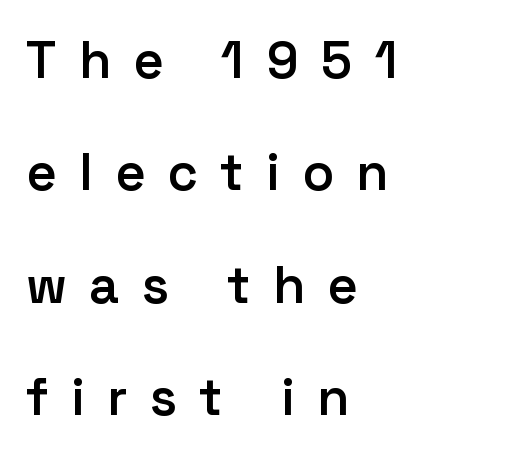
In terms of letterspacing, this is a distinctly airy, spread setting. No italicization has been applied; the sample stays upright. Proportional: the letters do not fall into vertical columns. Interline gaps are noticeably wide in this sample. A sans-serif font was chosen for this passage.
